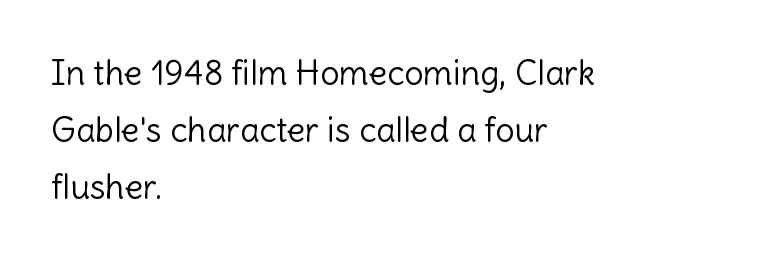
{"serif": "no", "italic": "no", "bold": "no", "weight": "light", "width": "normal", "x_height": "medium", "monospaced": "no", "underline": "no", "align": "left", "line_spacing": "normal", "line_spacing_ratio": 1.67, "letter_spacing": "normal", "letter_spacing_em": 0.0, "glyph_px": 34}
